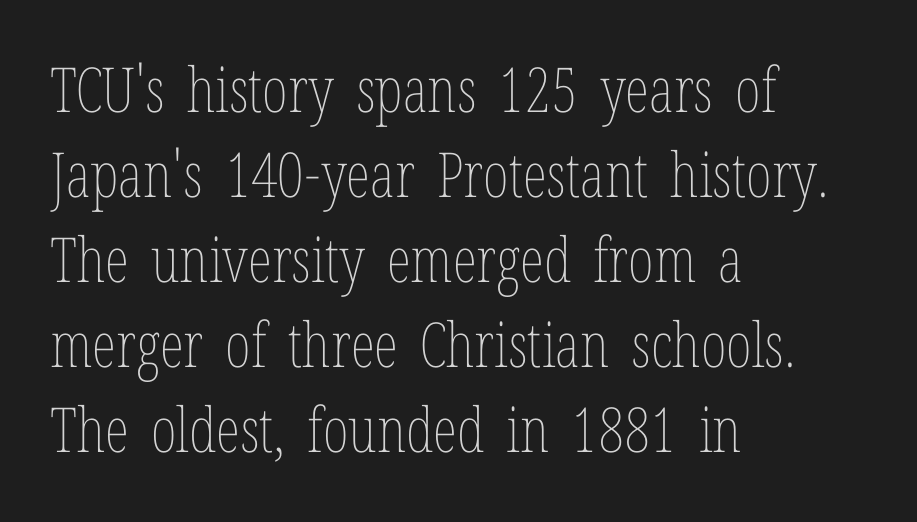
This is not heavy type; no bold has been used. This sample is left-justified, so line endings fall wherever the words run out. Check the space under the baseline: it is left empty. Ascenders rise straight up at ninety degrees.
